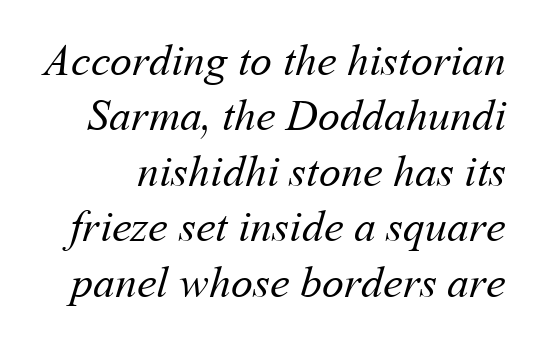
Q: Is the text bold? A: No.
Q: Is the text underlined? A: No.
Q: Is the spacing between letters normal or unusually wide? A: Normal.
Q: Is the spacing between lines tight, normal or loose? A: Normal.
Q: Width (condensed, normal, or wide)? A: Normal.
Q: Stroke contrast? A: Medium.
Q: x-height? A: Medium.
Q: Monospaced? A: No.
